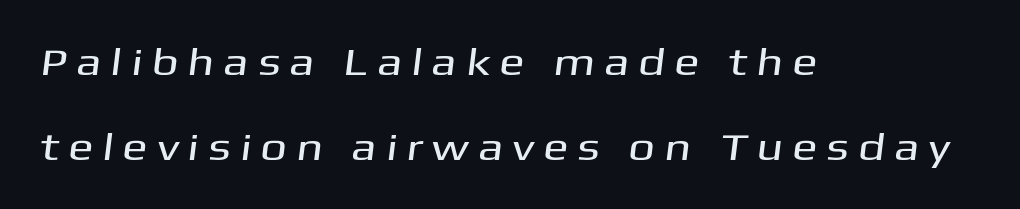
{"serif": "no", "width": "wide", "stroke_contrast": "medium", "x_height": "medium", "monospaced": "no", "underline": "no", "align": "left", "line_spacing": "loose", "line_spacing_ratio": 2.25, "letter_spacing": "wide", "letter_spacing_em": 0.23, "glyph_px": 38}
